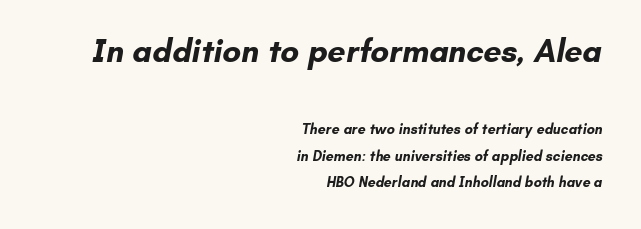
Q: Is the text bold? A: Yes.
Q: Is the typeface a serif or a sans-serif typeface? A: Sans-serif.
Q: Is the text underlined? A: No.
Q: How is the paragraph aligned? A: Right-aligned.
Q: Is the spacing between letters normal or unusually wide? A: Normal.
Q: Which block of text is set in a larger size, the first (top) or the second (bottom)? A: The first (top) one.
Q: Width (condensed, normal, or wide)? A: Normal.
Q: Stroke contrast? A: Low.
Q: x-height? A: Small.
Q: Monospaced? A: No.
